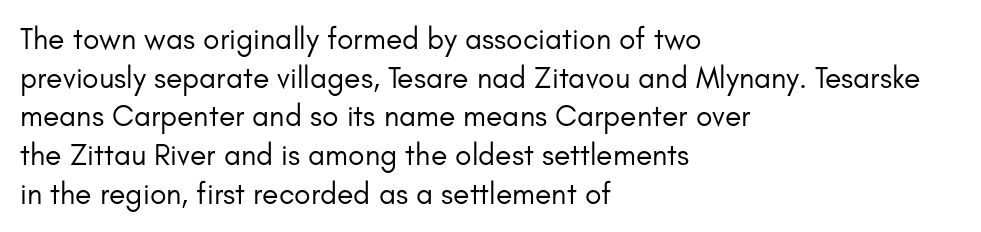
The typeface has the unassuming heft of standard copy or less. Is the block centered? No — it sits flush against the left margin. Tracking here is standard; glyphs follow each other at the usual distance. Notice how descenders clear the ascenders below comfortably — that's standard leading.
